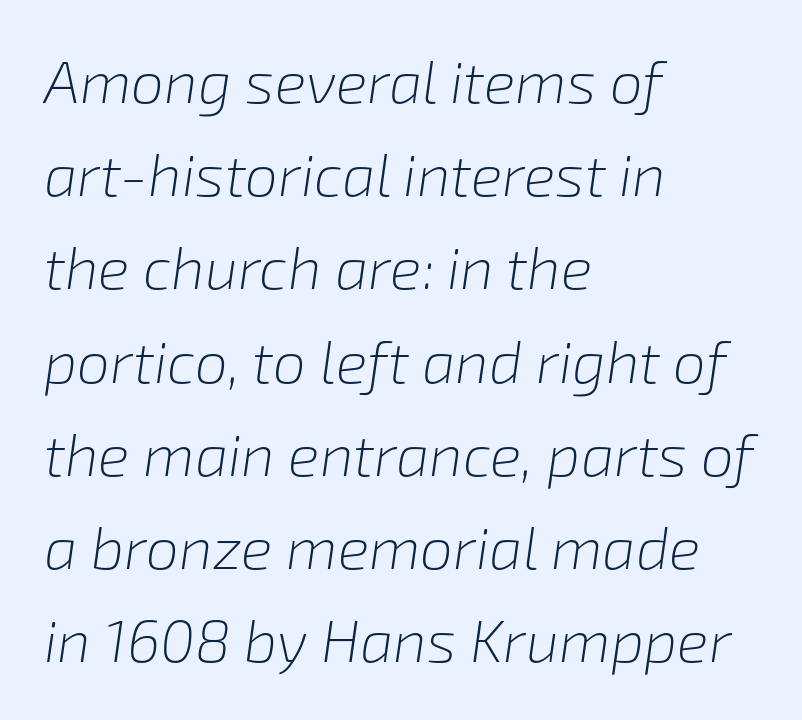
{"italic": "yes", "lean": "right", "slant_degrees": 8, "bold": "no", "weight": "light", "width": "normal", "stroke_contrast": "low", "x_height": "medium", "monospaced": "no", "underline": "no", "align": "left", "line_spacing": "normal", "line_spacing_ratio": 1.58, "letter_spacing": "normal", "letter_spacing_em": 0.0, "glyph_px": 59}
